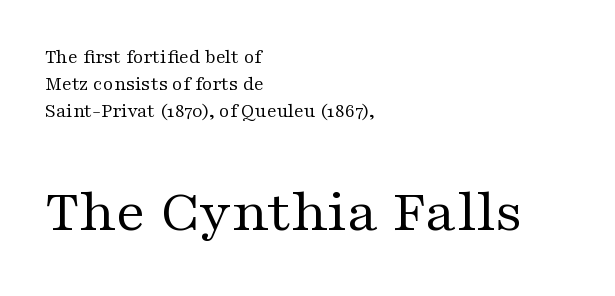
Horizontal alignment here is leftward, the default for most running prose. This rendering employs a face with finishing strokes, i.e., a serif. Line spacing here is normal. Which chunk is bigger? The second one — the bottom block dwarfs the top. No chunkiness to these letters — they're not bold. This sample has the flowing, uneven cadence of proportional lettering.
